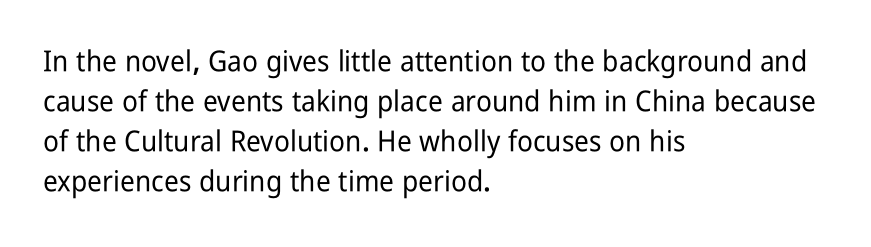
This sample keeps an unexceptional amount of space between lines. The text was rendered using a sans face with plain stroke endings. The passage shown is typed in a proportional face where columns would drift. No word sits above an underline. Between one letter and the next there's only the usual sliver of space. This sample uses an upright cut, with every glyph sitting square on the baseline.
